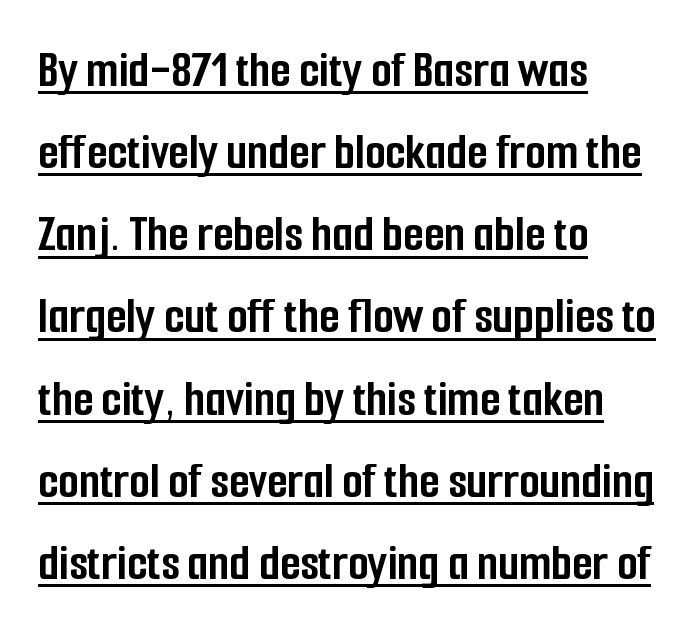
Q: Is the text bold? A: Yes.
Q: Is the text italic (slanted)? A: No, it is upright.
Q: Is the typeface a serif or a sans-serif typeface? A: Sans-serif.
Q: Is the text underlined? A: Yes.
Q: How is the paragraph aligned? A: Left-aligned.
Q: Is the spacing between letters normal or unusually wide? A: Normal.
Q: Is the spacing between lines tight, normal or loose? A: Normal.
Q: Width (condensed, normal, or wide)? A: Condensed.
Q: Stroke contrast? A: Low.
Q: x-height? A: Medium.
Q: Monospaced? A: No.
